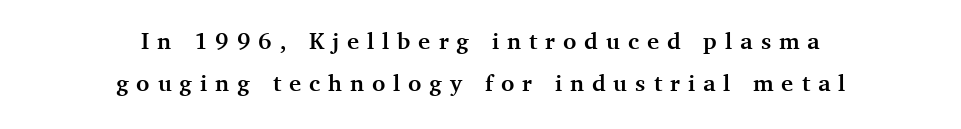
Tracking value appears strongly positive — letters spread wide. Strong, thick strokes mark this as bold type. These lines are centered, leaving both edges ragged. When letters stand straight like this, we call the style roman or upright.
